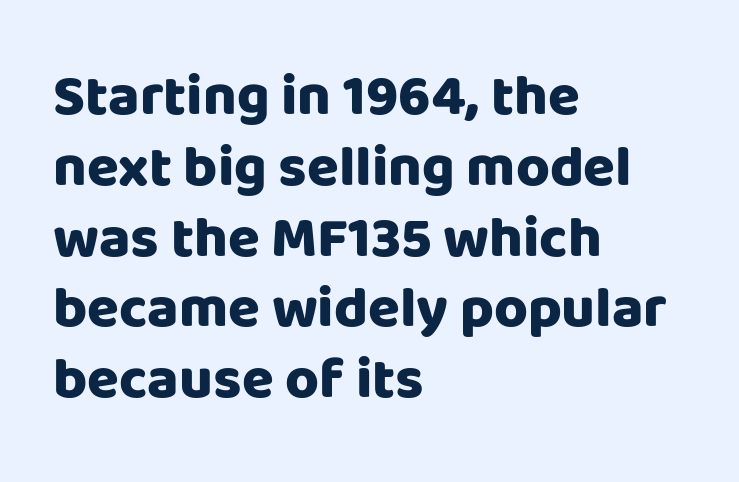
Heavy-handed strokes throughout: this text is bold. The specimen omits any rule beneath the text block's lines. A roman cut, with each character standing at attention. Observe the absence of serifs on each vertical stroke in this sample.
